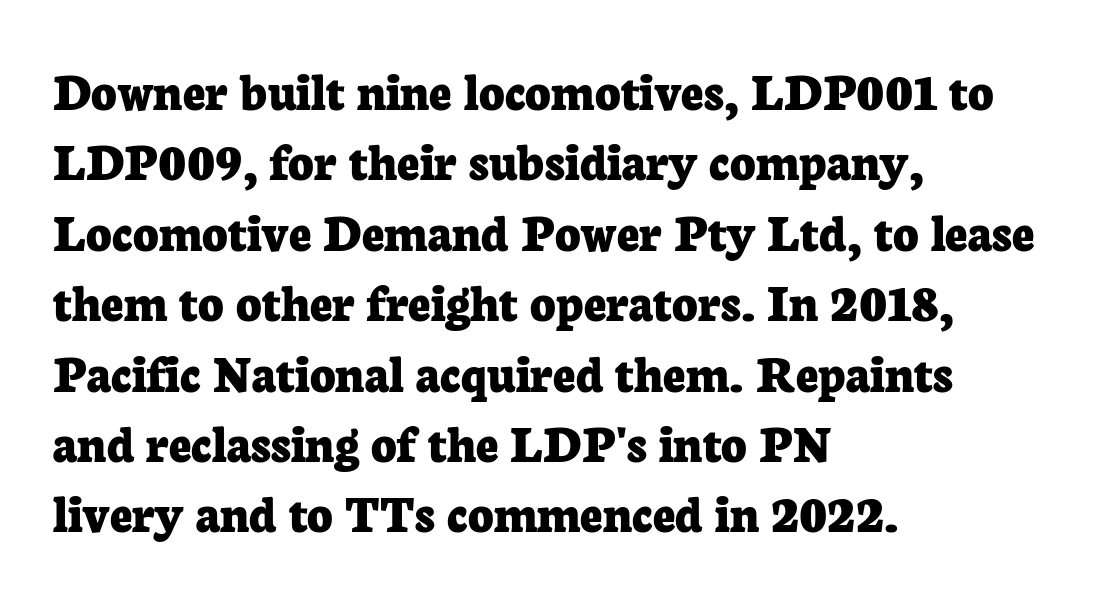
Q: Is the text bold? A: Yes.
Q: Is the text italic (slanted)? A: No, it is upright.
Q: Is the typeface a serif or a sans-serif typeface? A: Serif.
Q: Is the text underlined? A: No.
Q: How is the paragraph aligned? A: Left-aligned.
Q: Is the spacing between letters normal or unusually wide? A: Normal.
Q: Is the spacing between lines tight, normal or loose? A: Normal.
Q: Width (condensed, normal, or wide)? A: Normal.
Q: Stroke contrast? A: Low.
Q: x-height? A: Medium.
Q: Monospaced? A: No.
